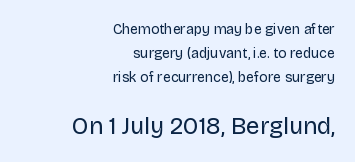
The image shows 24 px text type, upright; set right-aligned, line spacing 1.71x, normal letter spacing, not underlined; the second (bottom) block is 1.71x larger.
